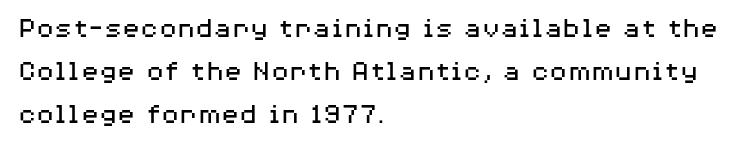
The image shows 30 px regular-weight, wide sans-serif type, upright; set left-aligned, normal line spacing (1.44x), normal letter spacing, not underlined; medium stroke contrast and a medium x-height.
